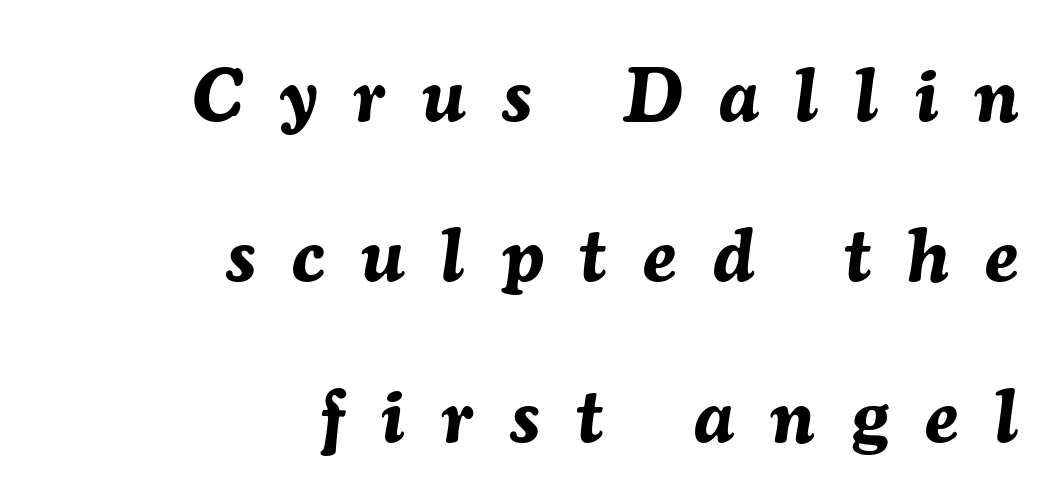
Q: Is the text bold? A: Yes.
Q: Is the text italic (slanted)? A: Yes, it leans right by about 7 degrees.
Q: Is the text underlined? A: No.
Q: How is the paragraph aligned? A: Right-aligned.
Q: Is the spacing between letters normal or unusually wide? A: Unusually wide.
Q: Is the spacing between lines tight, normal or loose? A: Loose.
Q: Width (condensed, normal, or wide)? A: Normal.
Q: Stroke contrast? A: Medium.
Q: x-height? A: Medium.
Q: Monospaced? A: No.
